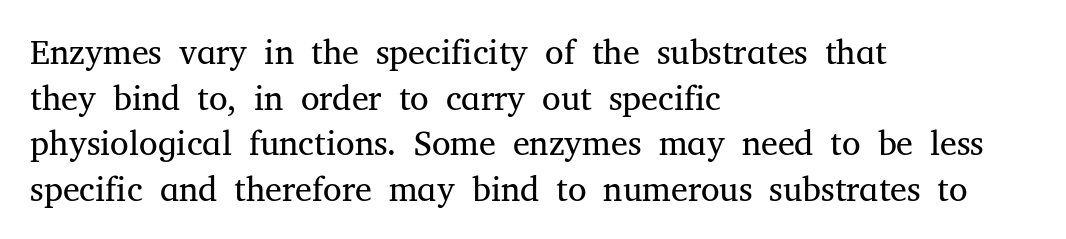
The space beneath each line is pristine and unruled. Spacing between characters is what you'd get straight out of the box. The rendering uses natural spacing where letterforms have individual widths. Does the copy run flush right? No — it runs flush left. Is the type heavy? It reads as light-to-regular instead.
